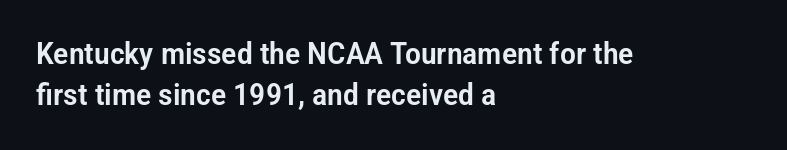
The image shows 30 px condensed sans-serif type, upright; set left-aligned, normal line spacing (1.37x), normal letter spacing, not underlined; low stroke contrast and a medium x-height.
